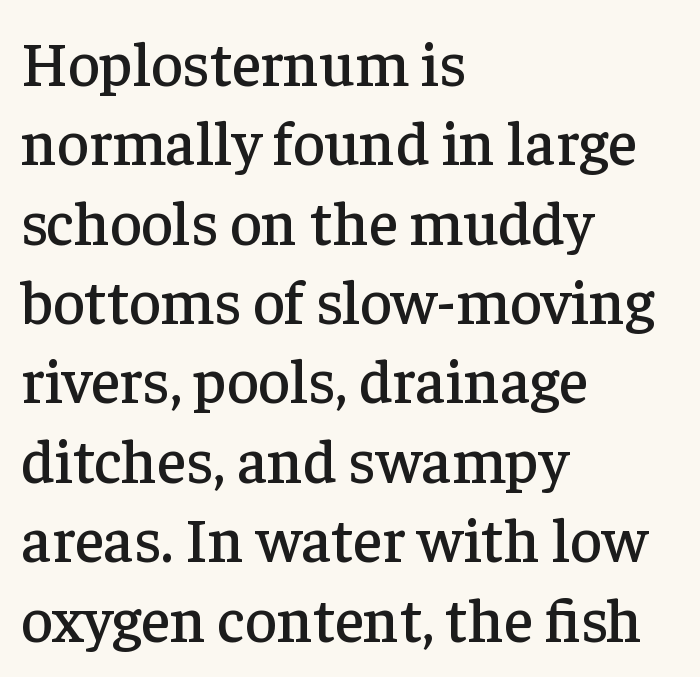
The image shows 62 px serif type, upright; set left-aligned, normal line spacing (1.28x), normal letter spacing, not underlined; low stroke contrast and a medium x-height.
